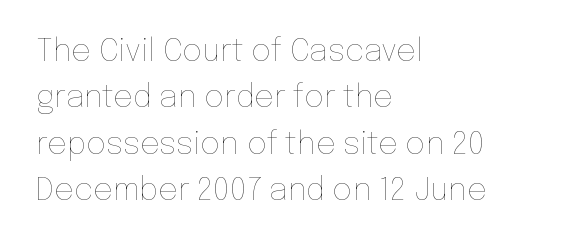
The image shows 31 px thin type, upright; set left-aligned, normal line spacing (1.5x), normal letter spacing, not underlined; low stroke contrast and a medium x-height.
